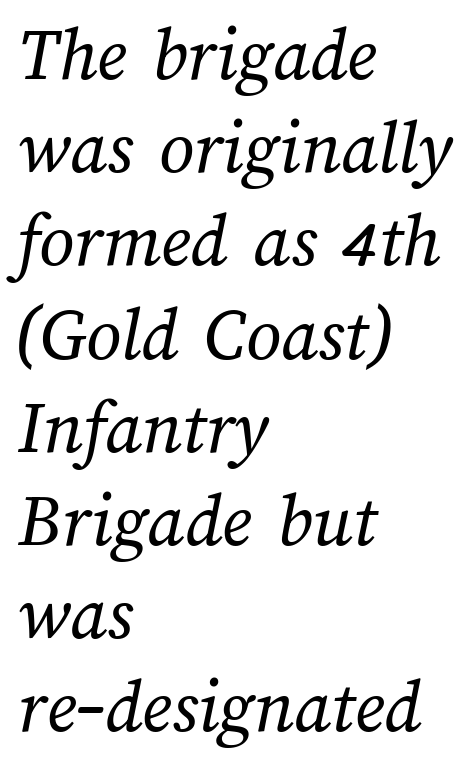
Q: Is the text bold? A: No.
Q: Is the text underlined? A: No.
Q: How is the paragraph aligned? A: Left-aligned.
Q: Is the spacing between letters normal or unusually wide? A: Normal.
Q: Width (condensed, normal, or wide)? A: Normal.
Q: Stroke contrast? A: Medium.
Q: x-height? A: Medium.
Q: Monospaced? A: No.
